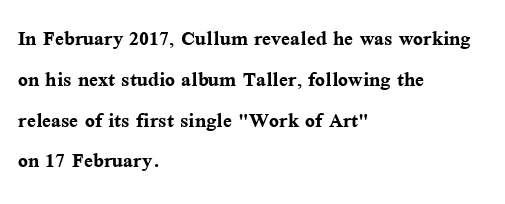
A dark, heavy texture on the line: the type is bold. Characters follow at the spacing the type designer built in. The designer left line spacing at the default. Unmarked baselines from the first word to the last. Posture: vertical.
